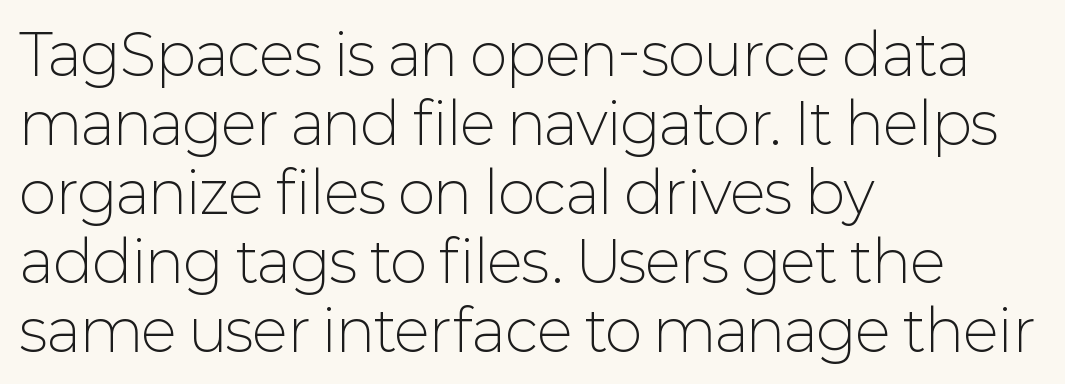
{"serif": "no", "italic": "no", "bold": "no", "weight": "light", "width": "normal", "stroke_contrast": "low", "x_height": "medium", "monospaced": "no", "underline": "no", "align": "left", "line_spacing_ratio": 1.21, "letter_spacing": "normal", "letter_spacing_em": 0.0, "glyph_px": 57}
